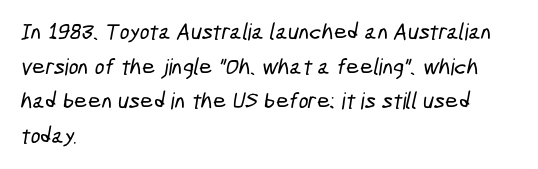
{"underline": "no", "align": "left", "line_spacing": "normal", "line_spacing_ratio": 1.51, "letter_spacing": "normal", "letter_spacing_em": 0.0, "glyph_px": 23}
